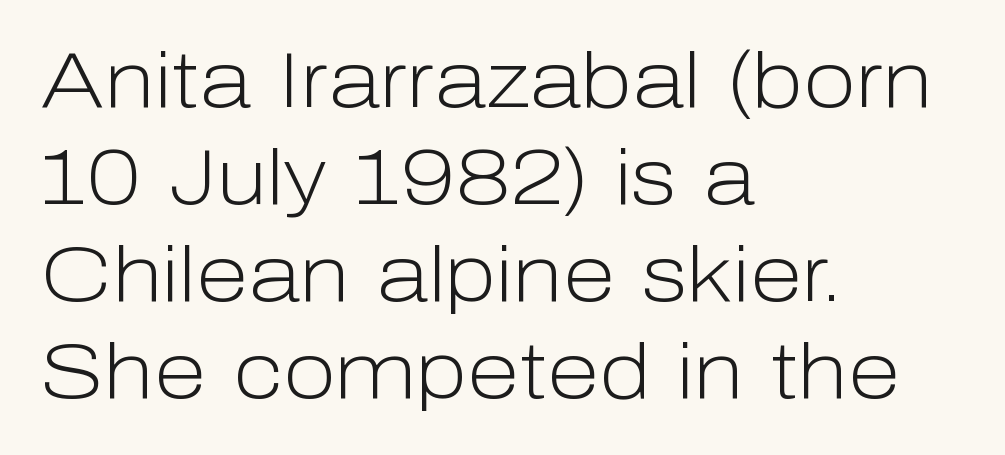
Q: Is the text bold? A: No.
Q: Is the text italic (slanted)? A: No, it is upright.
Q: Is the typeface a serif or a sans-serif typeface? A: Sans-serif.
Q: Is the text underlined? A: No.
Q: How is the paragraph aligned? A: Left-aligned.
Q: Is the spacing between letters normal or unusually wide? A: Normal.
Q: Is the spacing between lines tight, normal or loose? A: Normal.
Q: Width (condensed, normal, or wide)? A: Normal.
Q: Stroke contrast? A: Low.
Q: x-height? A: Medium.
Q: Monospaced? A: No.
